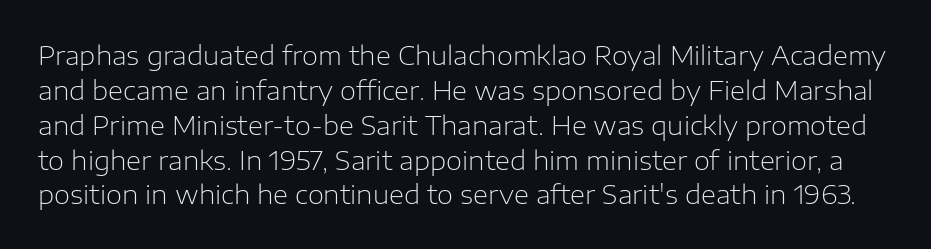
{"italic": "no", "bold": "no", "underline": "no", "line_spacing": "normal", "line_spacing_ratio": 1.34, "letter_spacing": "normal", "letter_spacing_em": 0.0, "glyph_px": 26}
